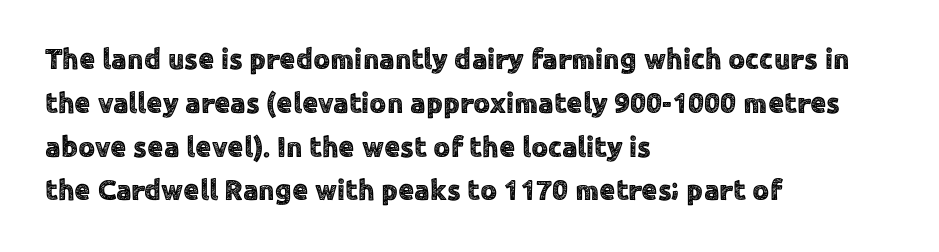
Proportional: the letters do not fall into vertical columns. The ragged edge is on the right, which tells us the setting is flush left. In terms of leading, this rendering sits right in the middle. Tracking value appears to be zero — textbook default spacing. This rendering employs a face without finishing strokes, i.e., a sans-serif. If you drew a line through each stem, it would be perfectly vertical.
